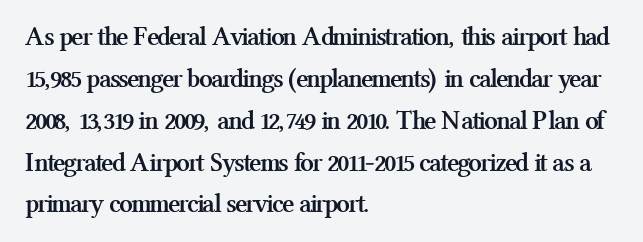
Q: Is the text bold? A: Yes.
Q: Is the text italic (slanted)? A: No, it is upright.
Q: Is the text underlined? A: No.
Q: How is the paragraph aligned? A: Left-aligned.
Q: Is the spacing between letters normal or unusually wide? A: Normal.
Q: Is the spacing between lines tight, normal or loose? A: Normal.
